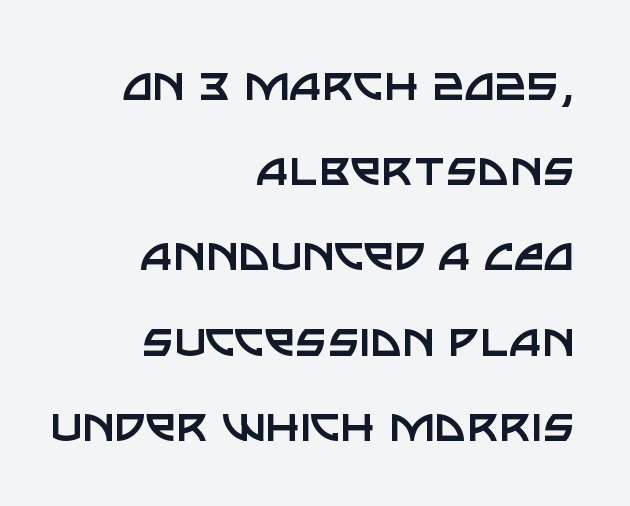
The type is set solid horizontally, with unmodified tracking. The lettering stays uniformly vertical, giving the passage a roman look. The font is comparable to plain body text, perhaps lighter. The type family on display is of the sans-serif kind. The passage shown is not underscored anywhere. This block has exactly the height ordinary leading produces.
